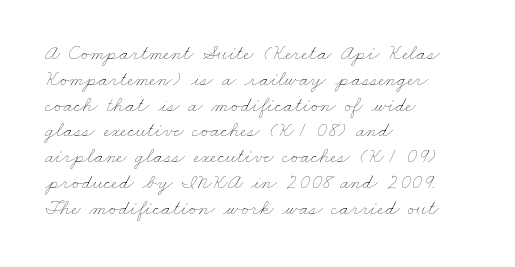
The image shows 21 px text type; set left-aligned, line spacing 1.23x, normal letter spacing, not underlined.
